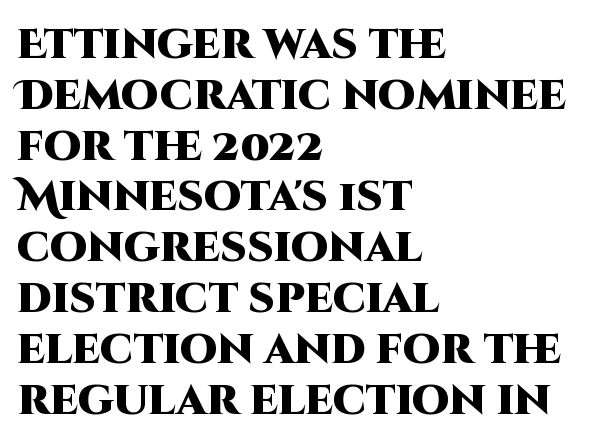
The image shows 42 px heavy sans-serif type, upright; set left-aligned, line spacing 1.21x, normal letter spacing, not underlined; high stroke contrast and a large x-height.
